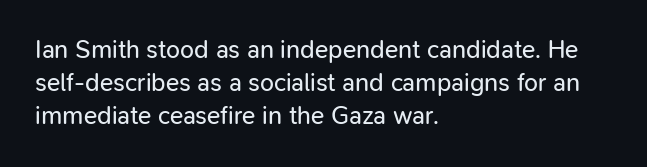
These lines sit exactly where default settings would place them. Decoration check: the copy has no underline. The typeface has the unassuming heft of standard copy or less. Horizontal alignment here is leftward, the default for most running prose.
